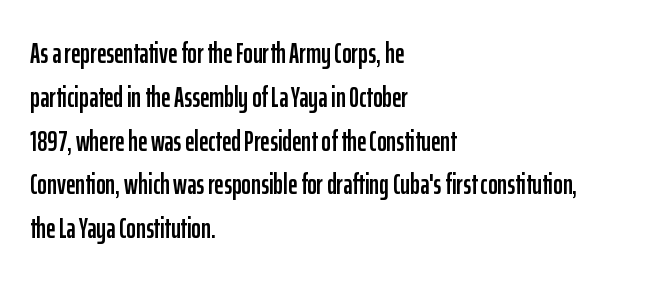
The image shows 29 px condensed sans-serif type, upright; set left-aligned, normal line spacing (1.51x), normal letter spacing, not underlined; low stroke contrast and a medium x-height.
